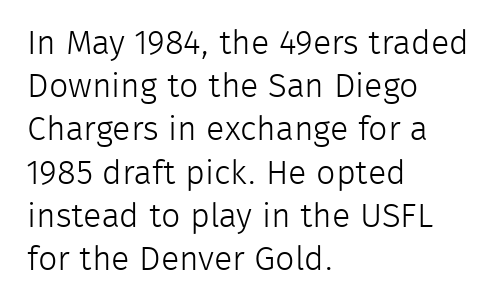
{"serif": "no", "italic": "no", "bold": "no", "weight": "light", "width": "normal", "stroke_contrast": "low", "x_height": "medium", "monospaced": "no", "underline": "no", "align": "left", "line_spacing": "normal", "line_spacing_ratio": 1.27, "letter_spacing": "normal", "letter_spacing_em": 0.0, "glyph_px": 34}
